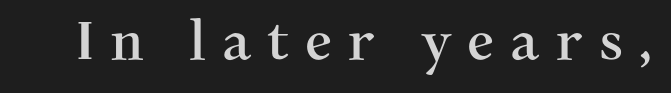
Q: Is the text italic (slanted)? A: No, it is upright.
Q: Is the typeface a serif or a sans-serif typeface? A: Serif.
Q: Is the text underlined? A: No.
Q: Is the spacing between letters normal or unusually wide? A: Unusually wide.
Q: Width (condensed, normal, or wide)? A: Normal.
Q: Stroke contrast? A: Medium.
Q: x-height? A: Medium.
Q: Monospaced? A: No.
